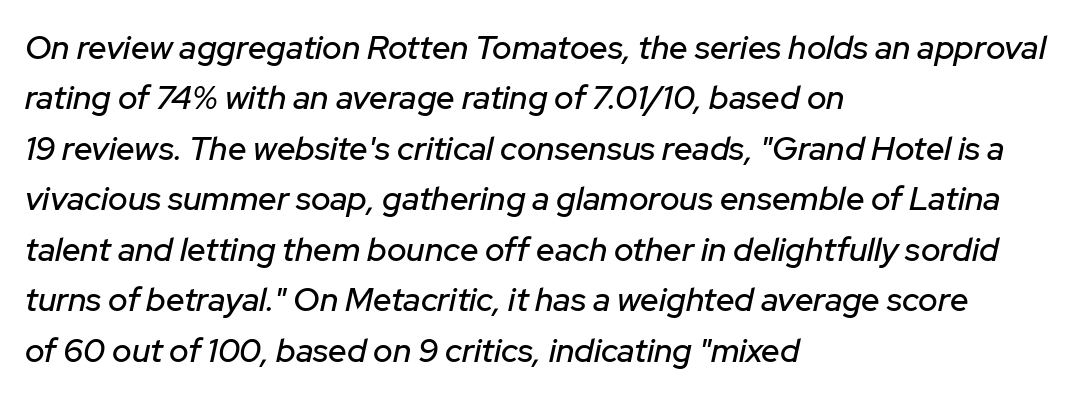
The image shows 33 px text type, italic (leaning right); set left-aligned, normal line spacing (1.53x), normal letter spacing, not underlined; low stroke contrast and a medium x-height.
